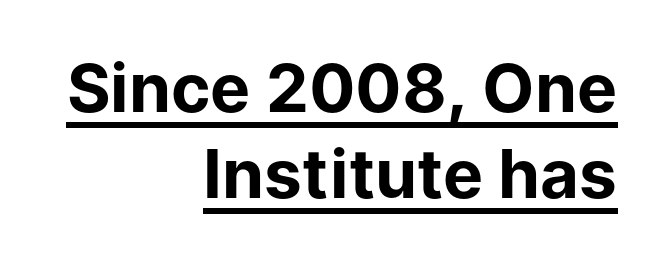
Q: Is the text bold? A: Yes.
Q: Is the text italic (slanted)? A: No, it is upright.
Q: Is the typeface a serif or a sans-serif typeface? A: Sans-serif.
Q: Is the text underlined? A: Yes.
Q: How is the paragraph aligned? A: Right-aligned.
Q: Is the spacing between letters normal or unusually wide? A: Normal.
Q: Is the spacing between lines tight, normal or loose? A: Normal.
Q: Width (condensed, normal, or wide)? A: Normal.
Q: Stroke contrast? A: Low.
Q: x-height? A: Medium.
Q: Monospaced? A: No.
